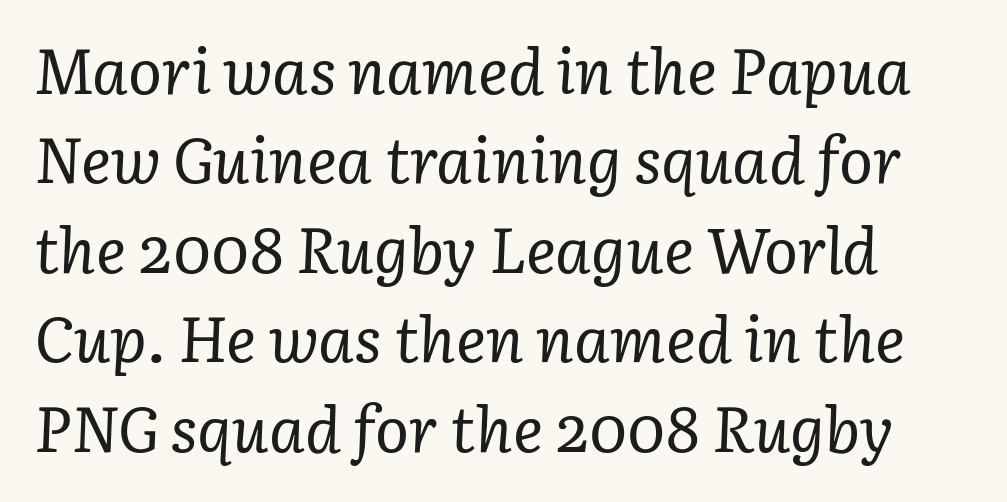
Q: Is the text bold? A: No.
Q: Is the text italic (slanted)? A: Yes, it leans right by about 3 degrees.
Q: Is the typeface a serif or a sans-serif typeface? A: Serif.
Q: Is the text underlined? A: No.
Q: How is the paragraph aligned? A: Left-aligned.
Q: Is the spacing between letters normal or unusually wide? A: Normal.
Q: Is the spacing between lines tight, normal or loose? A: Normal.
Q: Width (condensed, normal, or wide)? A: Normal.
Q: Stroke contrast? A: Low.
Q: x-height? A: Medium.
Q: Monospaced? A: No.
